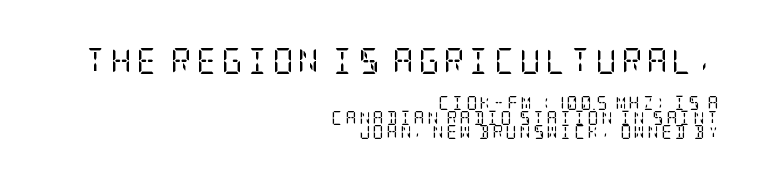
Q: Is the text bold? A: No.
Q: Is the text italic (slanted)? A: No, it is upright.
Q: Is the text underlined? A: No.
Q: How is the paragraph aligned? A: Right-aligned.
Q: Is the spacing between lines tight, normal or loose? A: Tight.
Q: Which block of text is set in a larger size, the first (top) or the second (bottom)? A: The first (top) one.
